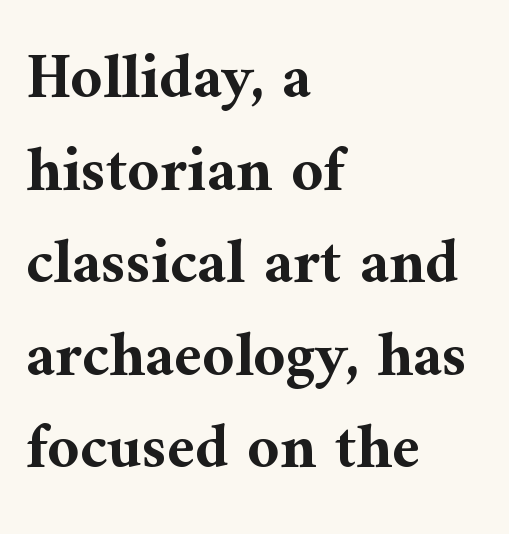
This sample has the flowing, uneven cadence of proportional lettering. Whoever set this chose a conventional vertical rhythm. A clean baseline with only descenders dipping below it. How heavy is the stroke? Heavy — this is a bold. It's the straight-up-and-down kind of type.
